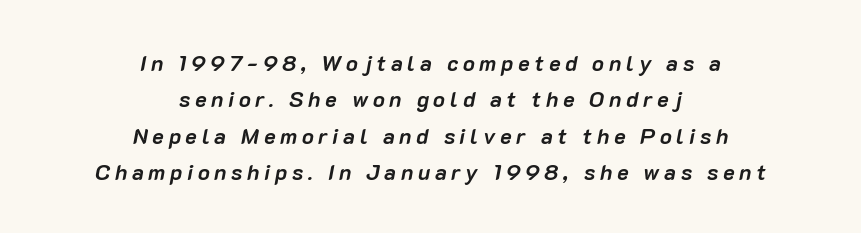
{"italic": "yes", "lean": "right", "slant_degrees": 10, "bold": "yes", "underline": "no", "align": "center", "line_spacing": "normal", "line_spacing_ratio": 1.65, "letter_spacing": "wide", "letter_spacing_em": 0.21, "glyph_px": 22}
